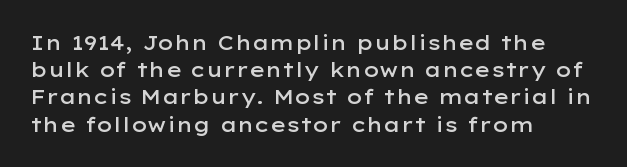
Q: Is the text bold? A: Semi-bold.
Q: Is the text italic (slanted)? A: No, it is upright.
Q: Is the text underlined? A: No.
Q: How is the paragraph aligned? A: Left-aligned.
Q: Is the spacing between letters normal or unusually wide? A: Normal.
Q: Is the spacing between lines tight, normal or loose? A: Normal.
